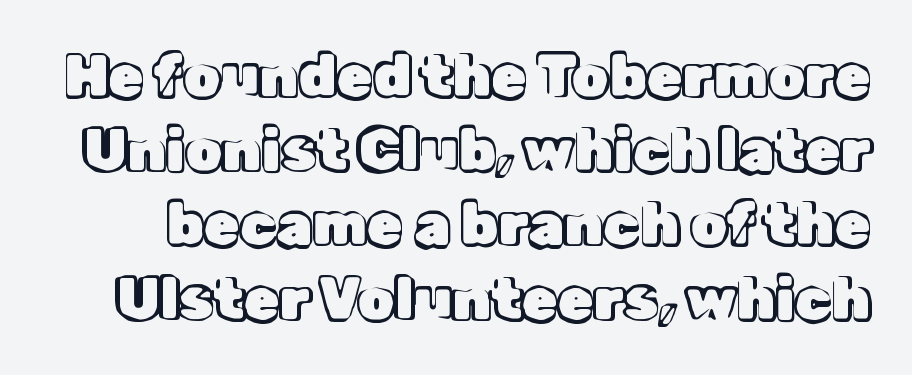
The image shows 58 px text type, upright; set normal line spacing (1.28x), normal letter spacing, not underlined; a medium x-height.
